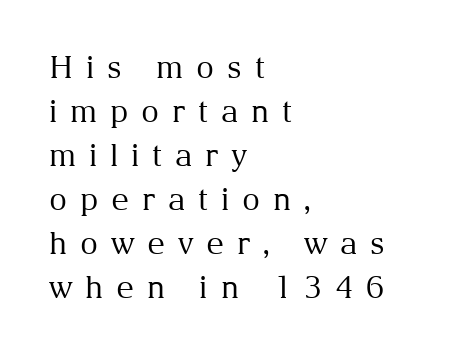
Q: Is the text bold? A: No.
Q: Is the text italic (slanted)? A: No, it is upright.
Q: Is the typeface a serif or a sans-serif typeface? A: Serif.
Q: Is the text underlined? A: No.
Q: How is the paragraph aligned? A: Left-aligned.
Q: Is the spacing between letters normal or unusually wide? A: Unusually wide.
Q: Is the spacing between lines tight, normal or loose? A: Normal.
Q: Width (condensed, normal, or wide)? A: Normal.
Q: Stroke contrast? A: Medium.
Q: x-height? A: Medium.
Q: Monospaced? A: No.
